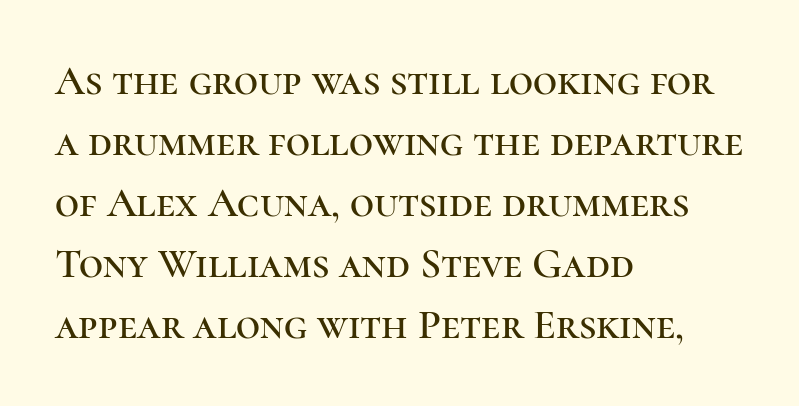
Q: Is the text italic (slanted)? A: No, it is upright.
Q: Is the typeface a serif or a sans-serif typeface? A: Serif.
Q: Is the text underlined? A: No.
Q: How is the paragraph aligned? A: Left-aligned.
Q: Is the spacing between letters normal or unusually wide? A: Normal.
Q: Is the spacing between lines tight, normal or loose? A: Normal.
Q: Width (condensed, normal, or wide)? A: Normal.
Q: Stroke contrast? A: High.
Q: x-height? A: Medium.
Q: Monospaced? A: No.
